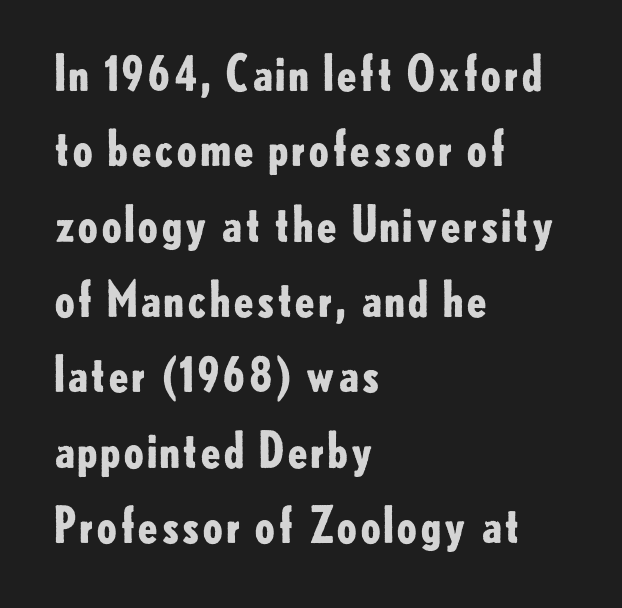
Q: Is the text bold? A: Yes.
Q: Is the text italic (slanted)? A: No, it is upright.
Q: Is the typeface a serif or a sans-serif typeface? A: Sans-serif.
Q: Is the text underlined? A: No.
Q: How is the paragraph aligned? A: Left-aligned.
Q: Is the spacing between letters normal or unusually wide? A: Normal.
Q: Is the spacing between lines tight, normal or loose? A: Normal.
Q: Width (condensed, normal, or wide)? A: Normal.
Q: Stroke contrast? A: Low.
Q: x-height? A: Small.
Q: Monospaced? A: No.
